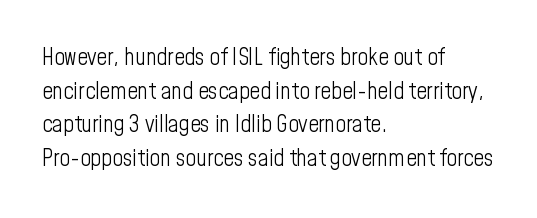
{"italic": "no", "bold": "no", "underline": "no", "align": "left", "line_spacing": "normal", "line_spacing_ratio": 1.46, "letter_spacing": "normal", "letter_spacing_em": 0.0, "glyph_px": 23}
